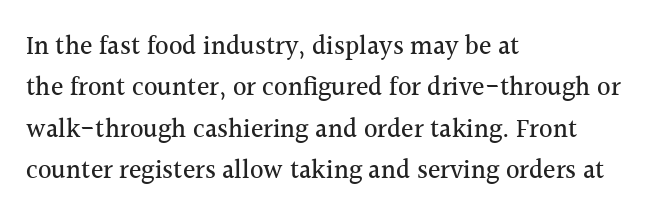
Q: Is the text italic (slanted)? A: No, it is upright.
Q: Is the text underlined? A: No.
Q: How is the paragraph aligned? A: Left-aligned.
Q: Is the spacing between letters normal or unusually wide? A: Normal.
Q: Is the spacing between lines tight, normal or loose? A: Normal.
